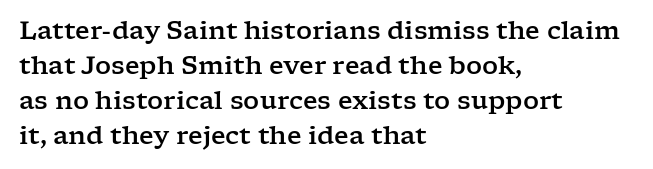
The rendering uses a moderate line-height, typical for paragraphs. A typesetter would call this zero additional tracking. Teacher's note: observe the even left margin — that is flush-left alignment. The string is rendered with underlining switched off. Posture: straight, roman, zero tilt.
